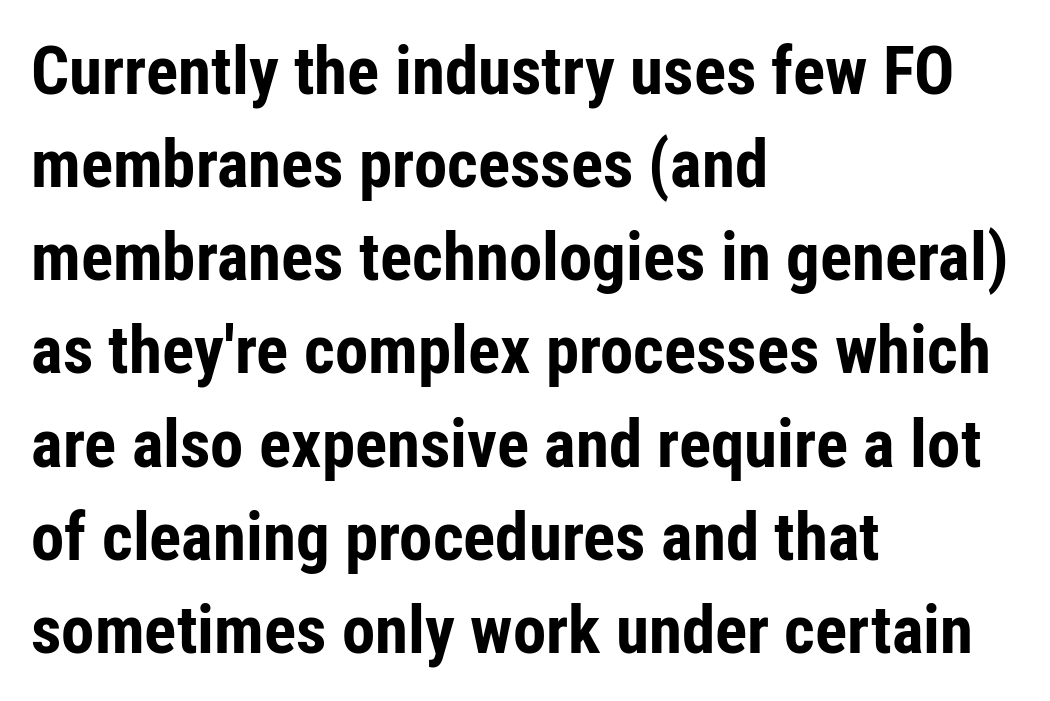
There is no visible air inserted between adjacent glyphs. Caption: bold face, heavy strokes. Reading down the column, the eye jumps a familiar distance to each next line. The passage is arranged the way most books set body copy — flush left. These lines are rendered in a variable-pitch font.
